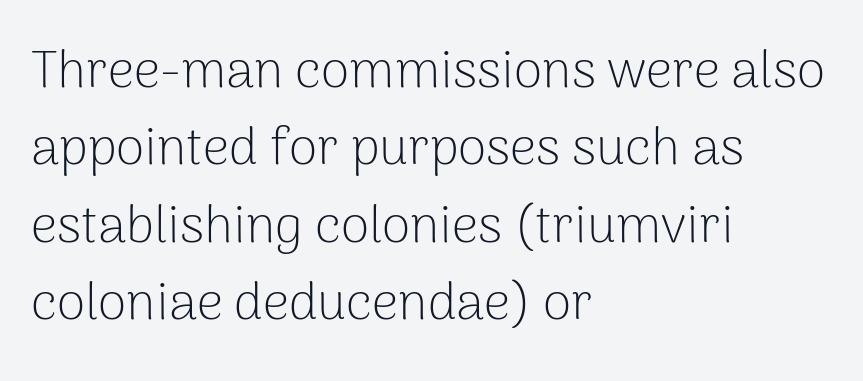
{"serif": "no", "italic": "no", "bold": "no", "weight": "light", "width": "normal", "stroke_contrast": "low", "x_height": "medium", "monospaced": "no", "underline": "no", "align": "left", "line_spacing": "normal", "line_spacing_ratio": 1.49, "letter_spacing": "normal", "letter_spacing_em": 0.0, "glyph_px": 52}
